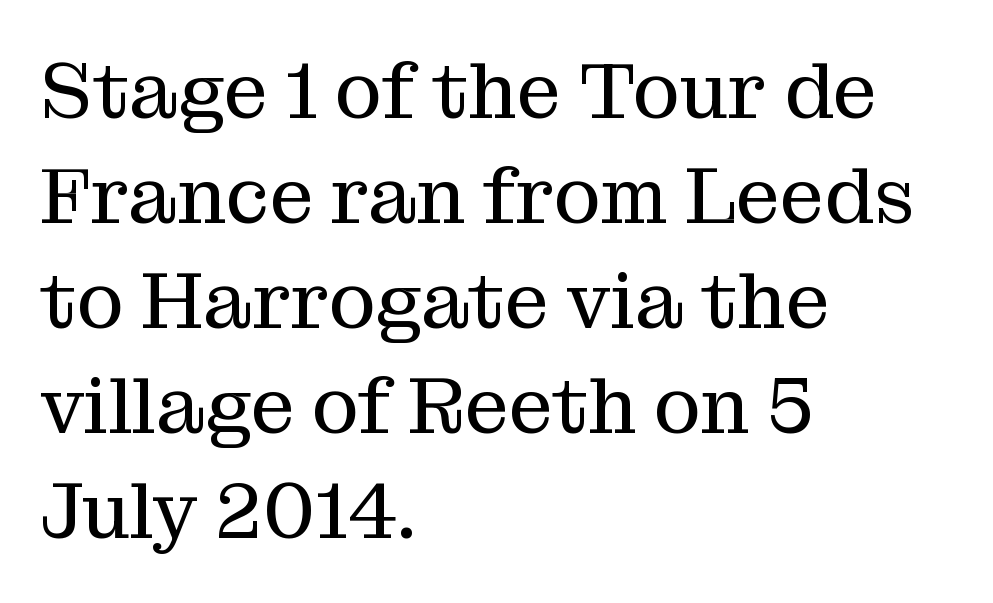
Q: Is the text bold? A: No.
Q: Is the text italic (slanted)? A: No, it is upright.
Q: Is the typeface a serif or a sans-serif typeface? A: Serif.
Q: Is the text underlined? A: No.
Q: How is the paragraph aligned? A: Left-aligned.
Q: Is the spacing between letters normal or unusually wide? A: Normal.
Q: Is the spacing between lines tight, normal or loose? A: Normal.
Q: Width (condensed, normal, or wide)? A: Normal.
Q: Stroke contrast? A: Medium.
Q: x-height? A: Medium.
Q: Monospaced? A: No.
